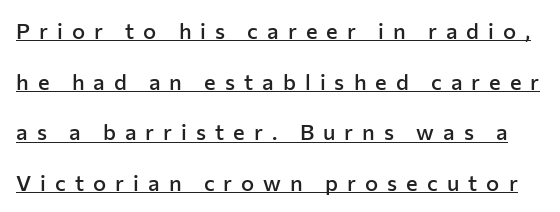
The image shows 22 px text type, upright; set loose line spacing (2.3x), unusually wide letter spacing (+0.41 em), underlined.
